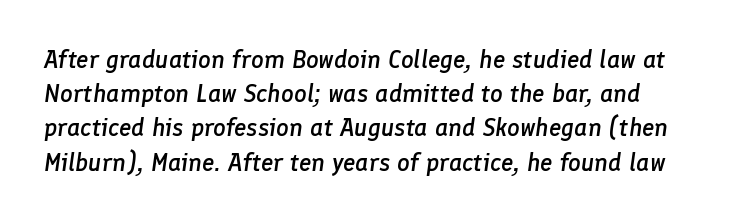
{"italic": "yes", "lean": "right", "slant_degrees": 8, "bold": "semi", "underline": "no", "align": "left", "line_spacing": "normal", "line_spacing_ratio": 1.37, "letter_spacing": "normal", "letter_spacing_em": 0.0, "glyph_px": 25}
